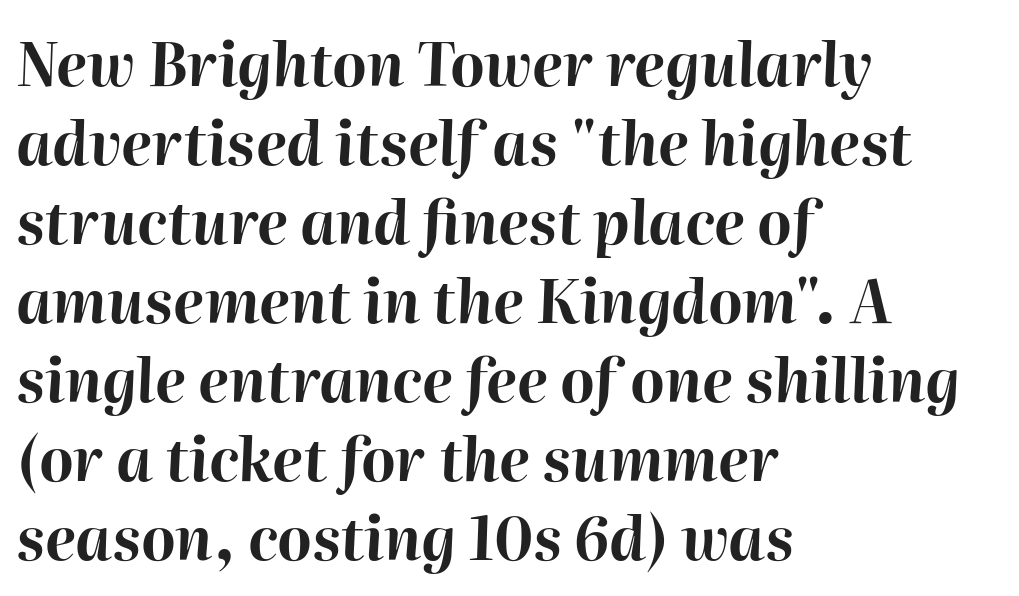
The image shows 59 px bold type, italic (leaning right); set left-aligned, normal line spacing (1.34x), normal letter spacing, not underlined; high stroke contrast and a medium x-height.
